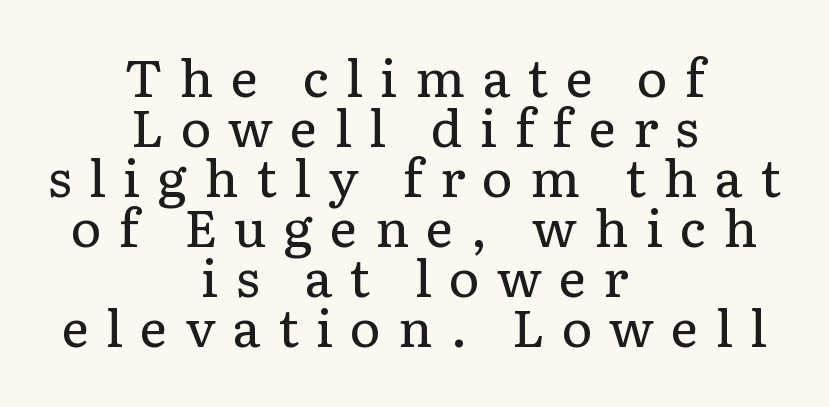
{"serif": "yes", "italic": "no", "bold": "no", "weight": "regular", "width": "normal", "stroke_contrast": "low", "x_height": "medium", "monospaced": "no", "underline": "no", "align": "center", "line_spacing": "tight", "line_spacing_ratio": 0.96, "letter_spacing": "wide", "letter_spacing_em": 0.33, "glyph_px": 52}
